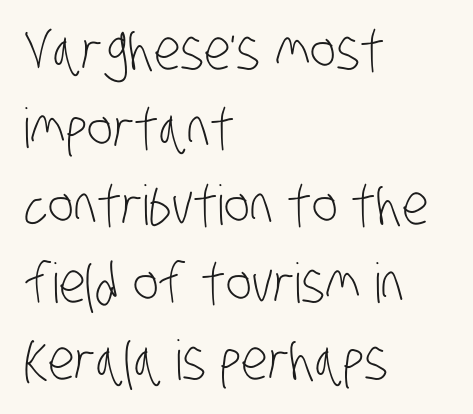
This sample has the flowing, uneven cadence of proportional lettering. Words float on clear page, feet unadorned. Stroke thickness stays within the range of a standard reading face or lighter. Successive baselines arrive at the customary interval.
